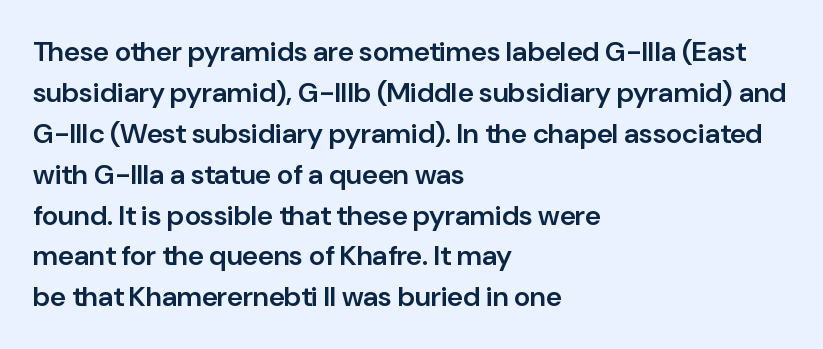
Q: Is the text bold? A: Semi-bold.
Q: Is the text italic (slanted)? A: No, it is upright.
Q: Is the typeface a serif or a sans-serif typeface? A: Sans-serif.
Q: Is the text underlined? A: No.
Q: How is the paragraph aligned? A: Left-aligned.
Q: Is the spacing between letters normal or unusually wide? A: Normal.
Q: Is the spacing between lines tight, normal or loose? A: Normal.
Q: Width (condensed, normal, or wide)? A: Normal.
Q: Stroke contrast? A: Low.
Q: x-height? A: Medium.
Q: Monospaced? A: No.
